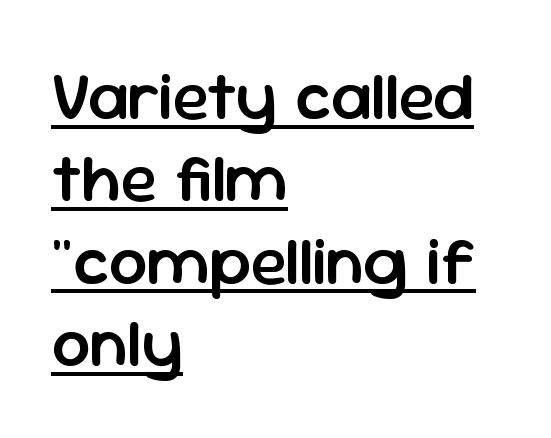
No extra tracking has been applied to these lines. The typeface chosen for these lines omits serifs. The ragged edge is on the right, which tells us the setting is flush left. You can see a thin bar hugging the bottom of the glyphs. Each letter keeps its own natural width here, so spacing adapts to shape. Posture: upright roman.
